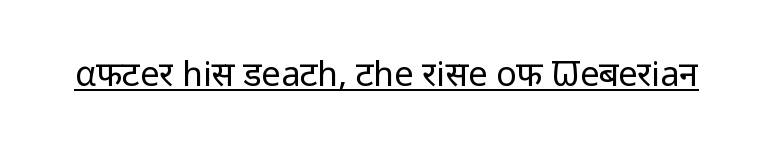
The image shows 34 px regular-weight sans-serif type, upright; set normal letter spacing, underlined; low stroke contrast and a medium x-height.
